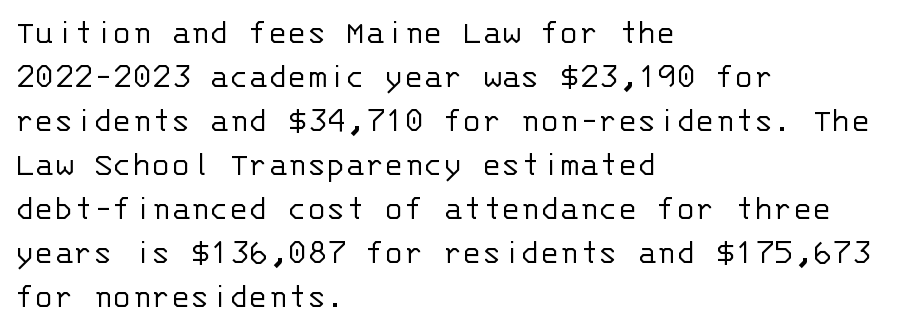
Q: Is the text bold? A: No.
Q: Is the text italic (slanted)? A: No, it is upright.
Q: Is the typeface a serif or a sans-serif typeface? A: Sans-serif.
Q: Is the text underlined? A: No.
Q: How is the paragraph aligned? A: Left-aligned.
Q: Is the spacing between letters normal or unusually wide? A: Normal.
Q: Width (condensed, normal, or wide)? A: Normal.
Q: Stroke contrast? A: Low.
Q: x-height? A: Large.
Q: Monospaced? A: Yes.
